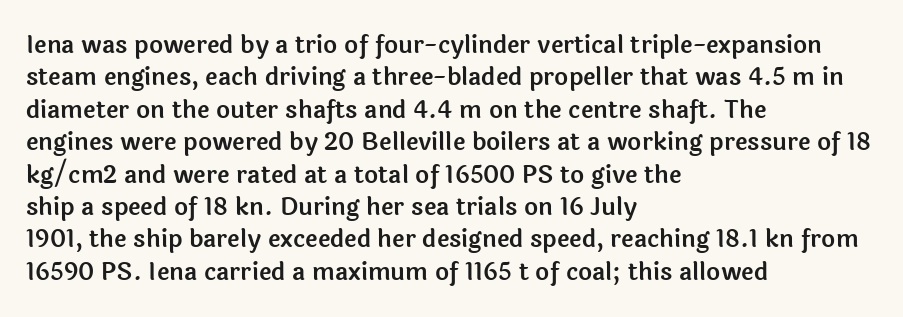
The image shows 24 px text type, upright; set left-aligned, normal line spacing (1.35x), normal letter spacing, not underlined.
